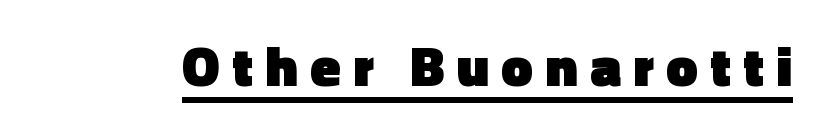
The image shows 56 px heavy sans-serif type, upright; set unusually wide letter spacing (+0.22 em), underlined; a medium x-height.
